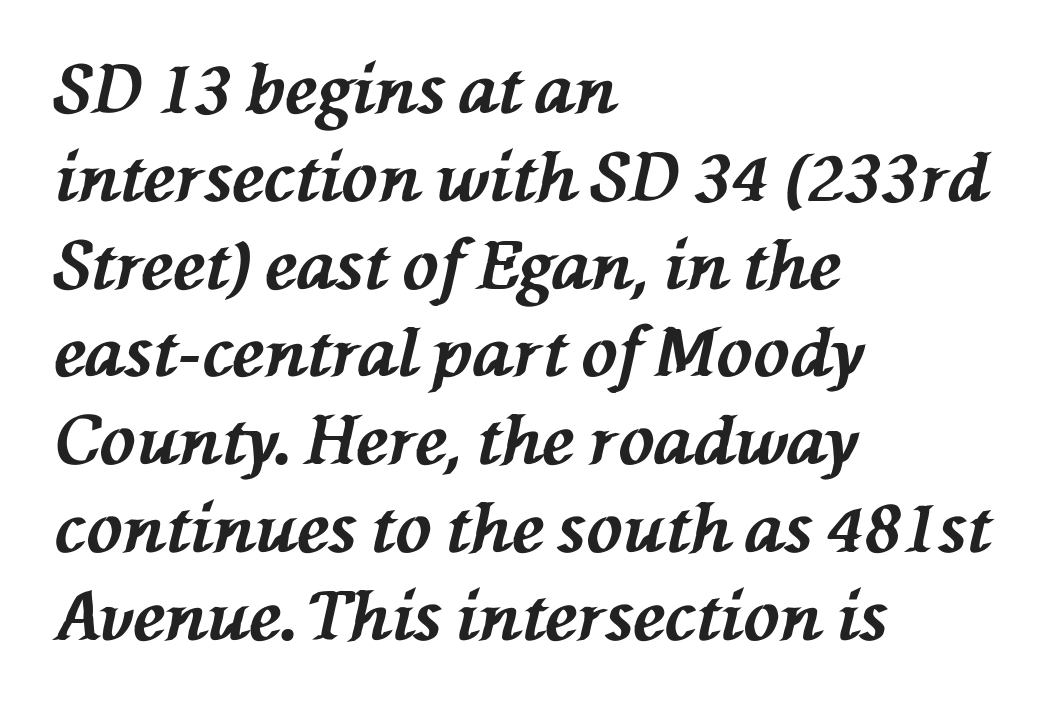
The image shows 67 px bold type, italic (leaning left); set left-aligned, normal line spacing (1.31x), normal letter spacing, not underlined; medium stroke contrast and a medium x-height.
